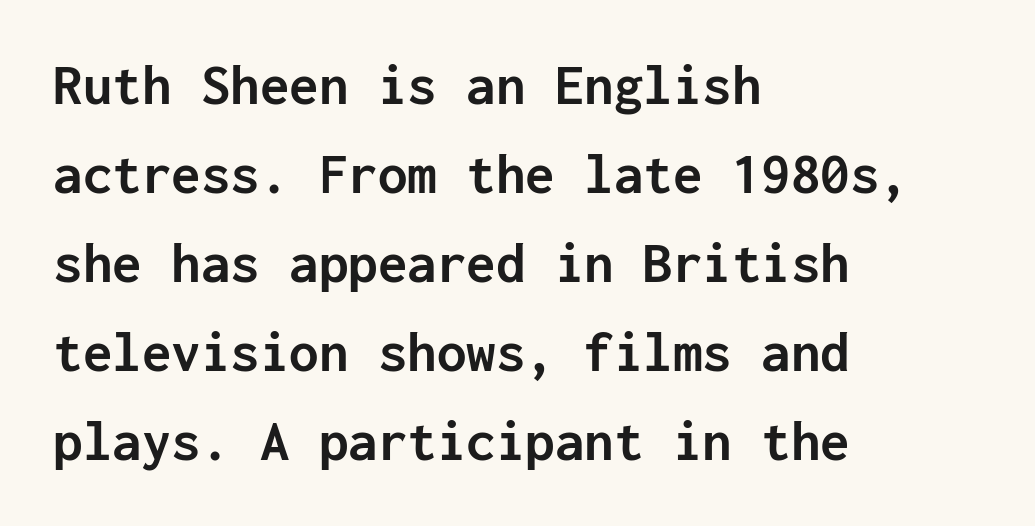
{"serif": "no", "italic": "no", "bold": "yes", "weight": "semibold", "width": "normal", "stroke_contrast": "low", "x_height": "medium", "monospaced": "yes", "underline": "no", "align": "left", "line_spacing": "normal", "line_spacing_ratio": 1.51, "letter_spacing": "normal", "letter_spacing_em": 0.0, "glyph_px": 59}
